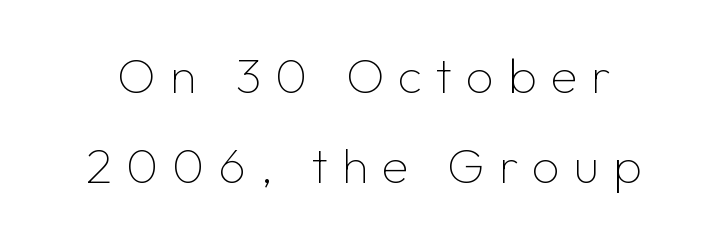
{"serif": "no", "italic": "no", "bold": "no", "weight": "thin", "width": "normal", "stroke_contrast": "low", "x_height": "medium", "monospaced": "no", "underline": "no", "line_spacing_ratio": 1.84, "letter_spacing": "wide", "letter_spacing_em": 0.28, "glyph_px": 49}
